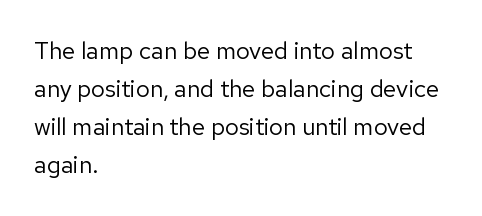
The image shows 24 px text type, upright; set left-aligned, normal line spacing (1.59x), normal letter spacing, not underlined.
